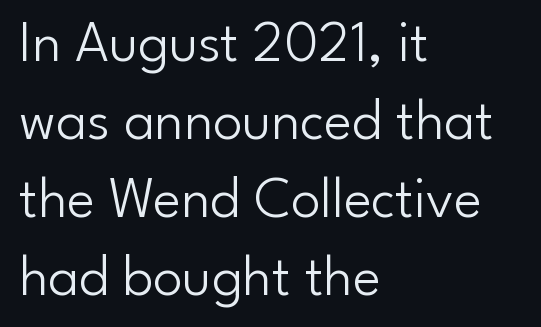
{"serif": "no", "italic": "no", "bold": "no", "weight": "light", "width": "normal", "stroke_contrast": "low", "x_height": "small", "monospaced": "no", "underline": "no", "align": "left", "line_spacing": "normal", "line_spacing_ratio": 1.32, "letter_spacing": "normal", "letter_spacing_em": 0.0, "glyph_px": 59}
